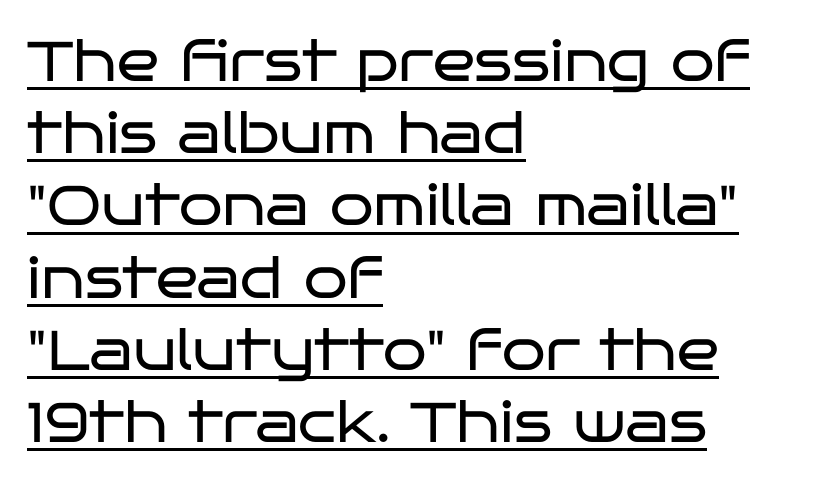
The image shows 56 px regular-weight, wide sans-serif type, upright; set left-aligned, normal line spacing (1.29x), normal letter spacing, underlined; low stroke contrast and a large x-height.
